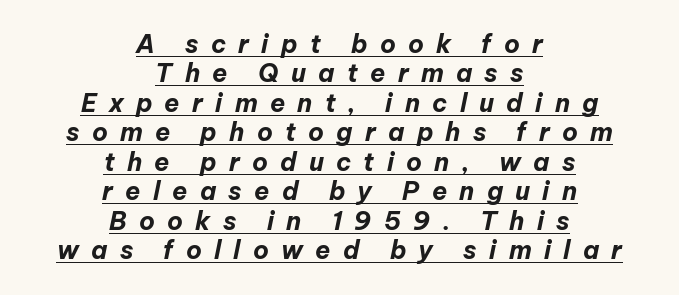
A centered setting, common on invitations and titles, is used for this passage. The string is rendered with underlining switched on. Short note: letters widely spaced. The typesetting leans heavy: a genuine bold.
